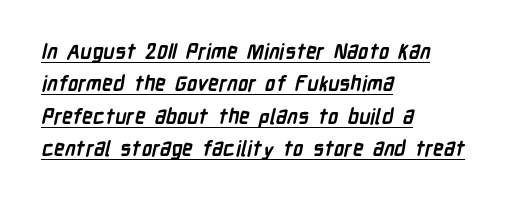
Q: Is the text bold? A: Yes.
Q: Is the text underlined? A: Yes.
Q: How is the paragraph aligned? A: Left-aligned.
Q: Is the spacing between letters normal or unusually wide? A: Normal.
Q: Is the spacing between lines tight, normal or loose? A: Normal.
